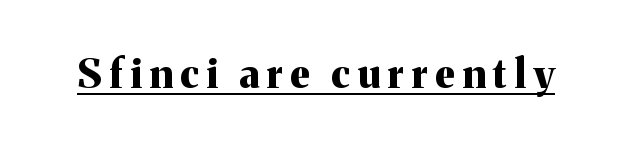
The image shows 40 px bold serif type, upright; set underlined; medium stroke contrast and a medium x-height.
